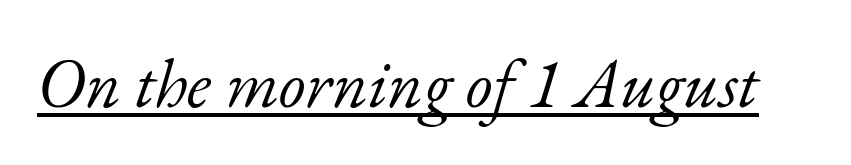
A light-to-regular cut is what we see here. The passage shown is typed in a proportional face where columns would drift. The glyphs in this specimen are seriffed. Does a line run under the words? Yes, clearly. Every character sits at an angle, as italics do.
